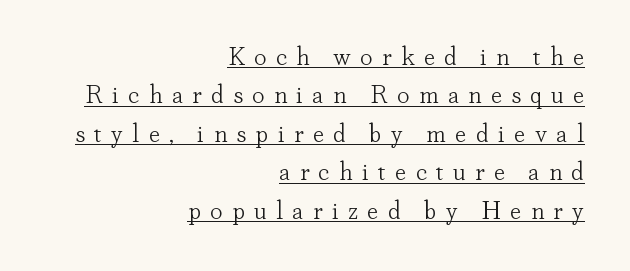
{"italic": "no", "bold": "no", "underline": "yes", "align": "right", "line_spacing": "normal", "line_spacing_ratio": 1.54, "letter_spacing": "wide", "letter_spacing_em": 0.37, "glyph_px": 25}
